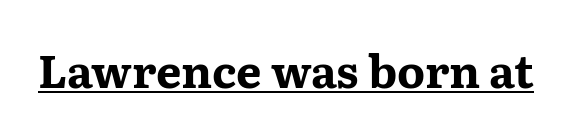
The image shows 45 px bold, wide serif type, upright; set normal letter spacing, underlined; medium stroke contrast and a medium x-height.
